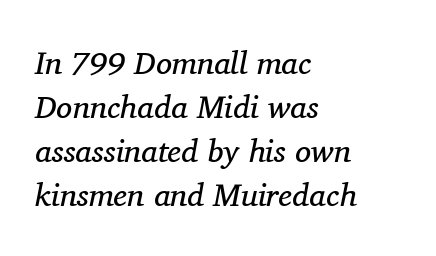
Q: Is the text bold? A: No.
Q: Is the text italic (slanted)? A: Yes, it leans right by about 11 degrees.
Q: Is the typeface a serif or a sans-serif typeface? A: Serif.
Q: Is the text underlined? A: No.
Q: How is the paragraph aligned? A: Left-aligned.
Q: Is the spacing between letters normal or unusually wide? A: Normal.
Q: Is the spacing between lines tight, normal or loose? A: Normal.
Q: Width (condensed, normal, or wide)? A: Normal.
Q: Stroke contrast? A: Medium.
Q: x-height? A: Medium.
Q: Monospaced? A: No.
